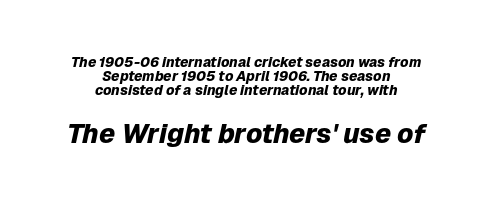
Q: Is the text bold? A: Yes.
Q: Is the text italic (slanted)? A: Yes, it leans right by about 12 degrees.
Q: Is the text underlined? A: No.
Q: How is the paragraph aligned? A: Centered.
Q: Is the spacing between letters normal or unusually wide? A: Normal.
Q: Is the spacing between lines tight, normal or loose? A: Tight.
Q: Which block of text is set in a larger size, the first (top) or the second (bottom)? A: The second (bottom) one.
